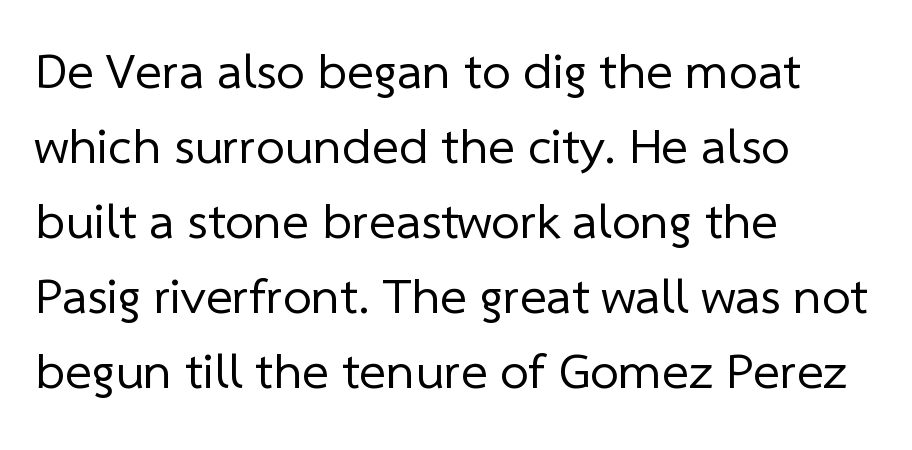
The image shows 51 px regular-weight sans-serif type; set left-aligned, normal line spacing (1.47x), normal letter spacing, not underlined; low stroke contrast and a medium x-height.
